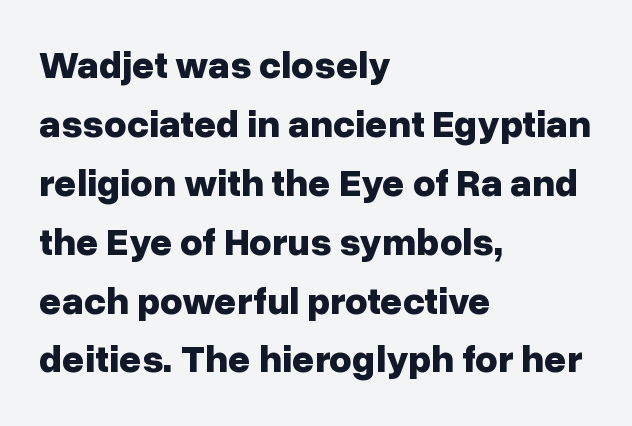
Q: Is the text bold? A: Yes.
Q: Is the text italic (slanted)? A: No, it is upright.
Q: Is the typeface a serif or a sans-serif typeface? A: Sans-serif.
Q: Is the text underlined? A: No.
Q: How is the paragraph aligned? A: Left-aligned.
Q: Is the spacing between letters normal or unusually wide? A: Normal.
Q: Is the spacing between lines tight, normal or loose? A: Normal.
Q: Width (condensed, normal, or wide)? A: Normal.
Q: Stroke contrast? A: Low.
Q: x-height? A: Medium.
Q: Monospaced? A: No.
